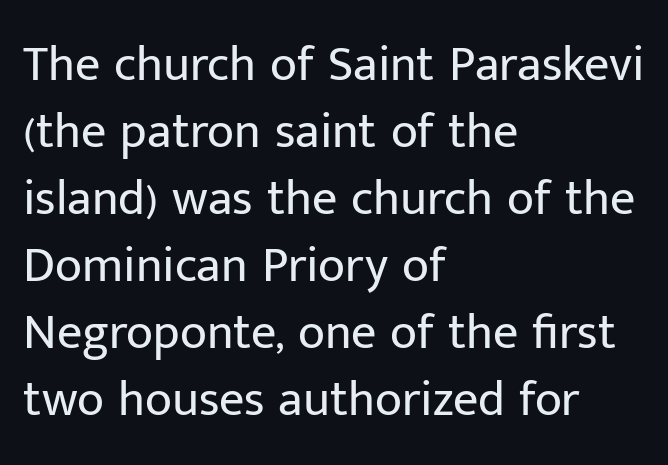
Q: Is the text bold? A: No.
Q: Is the text italic (slanted)? A: No, it is upright.
Q: Is the typeface a serif or a sans-serif typeface? A: Sans-serif.
Q: Is the text underlined? A: No.
Q: How is the paragraph aligned? A: Left-aligned.
Q: Is the spacing between letters normal or unusually wide? A: Normal.
Q: Is the spacing between lines tight, normal or loose? A: Normal.
Q: Width (condensed, normal, or wide)? A: Normal.
Q: Stroke contrast? A: Low.
Q: x-height? A: Medium.
Q: Monospaced? A: No.
